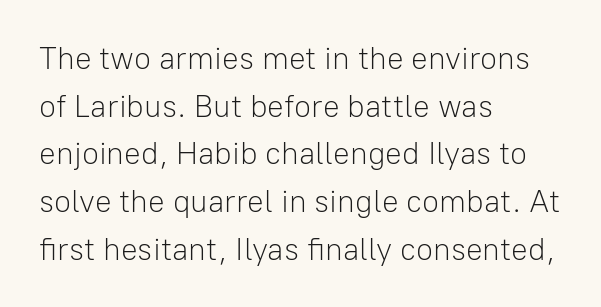
Has an underline been added? It has not. Is the type heavy? It reads as light-to-regular instead. Students, note that the glyphs here touch the page at normal intervals. The type sits square on the baseline with zero lean.
